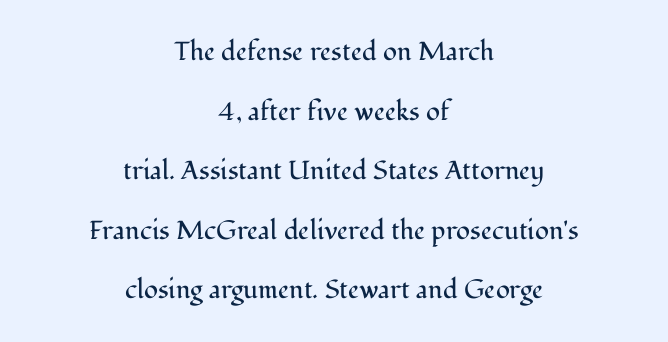
{"italic": "no", "bold": "no", "underline": "no", "align": "center", "line_spacing": "loose", "line_spacing_ratio": 2.29, "letter_spacing": "normal", "letter_spacing_em": 0.0, "glyph_px": 26}
